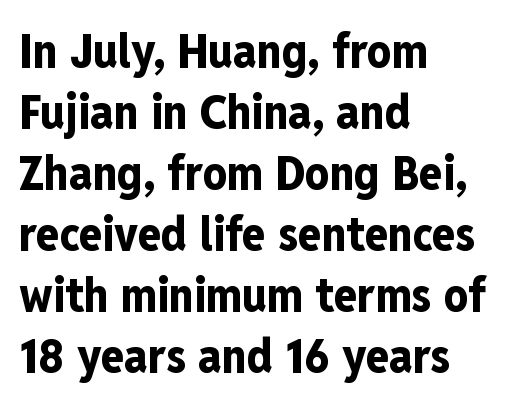
{"serif": "no", "italic": "no", "bold": "yes", "weight": "bold", "width": "condensed", "stroke_contrast": "low", "x_height": "medium", "monospaced": "no", "underline": "no", "align": "left", "line_spacing": "normal", "line_spacing_ratio": 1.27, "letter_spacing": "normal", "letter_spacing_em": 0.0, "glyph_px": 48}
